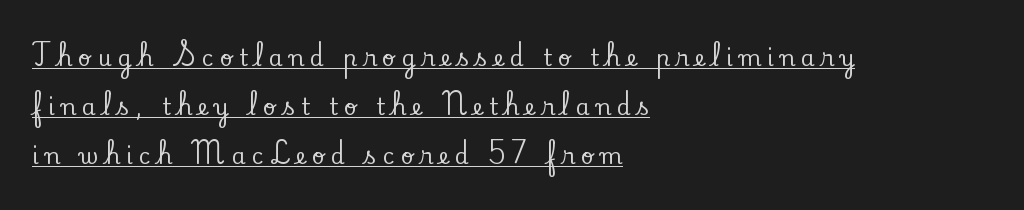
{"italic": "no", "underline": "yes", "align": "left", "line_spacing": "loose", "line_spacing_ratio": 2.23, "letter_spacing": "wide", "letter_spacing_em": 0.29, "glyph_px": 22}
